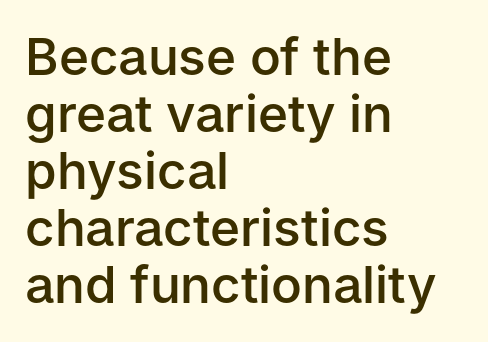
{"serif": "no", "italic": "no", "bold": "semi", "weight": "semibold", "width": "normal", "stroke_contrast": "low", "x_height": "medium", "monospaced": "no", "underline": "no", "align": "left", "line_spacing": "tight", "line_spacing_ratio": 1.12, "letter_spacing": "normal", "letter_spacing_em": 0.0, "glyph_px": 51}
